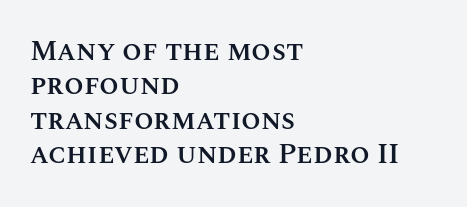
The image shows 28 px semibold type, upright; set left-aligned, line spacing 1.23x, normal letter spacing, not underlined; medium stroke contrast and a large x-height.
